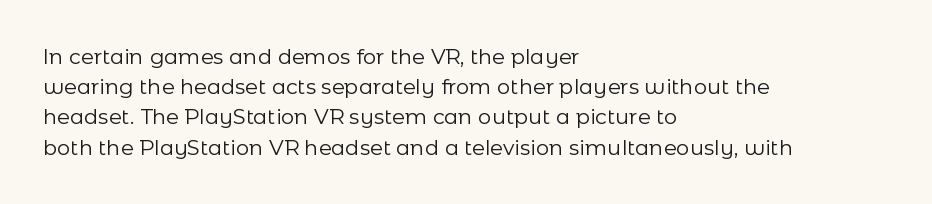
{"italic": "no", "bold": "no", "underline": "no", "align": "left", "line_spacing": "normal", "line_spacing_ratio": 1.44, "letter_spacing": "normal", "letter_spacing_em": 0.0, "glyph_px": 21}
